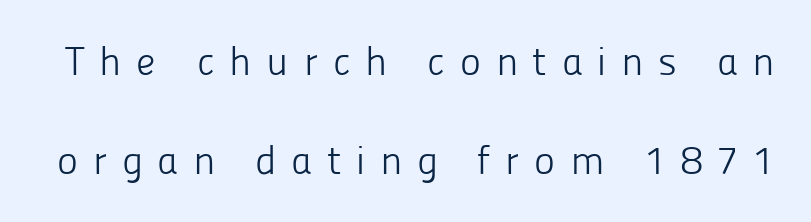
The image shows 40 px light sans-serif type, upright; set loose line spacing (2.48x), unusually wide letter spacing (+0.37 em), not underlined; low stroke contrast and a medium x-height.
